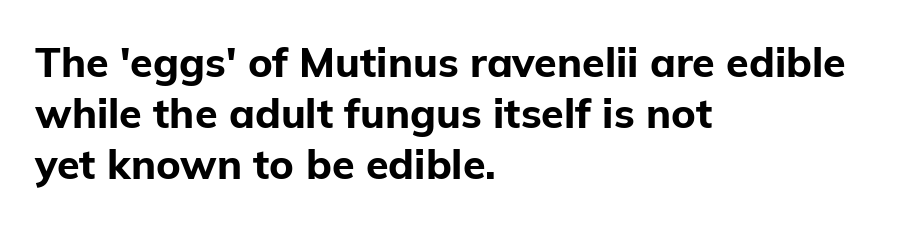
Q: Is the text bold? A: Yes.
Q: Is the text italic (slanted)? A: No, it is upright.
Q: Is the typeface a serif or a sans-serif typeface? A: Sans-serif.
Q: Is the text underlined? A: No.
Q: How is the paragraph aligned? A: Left-aligned.
Q: Is the spacing between letters normal or unusually wide? A: Normal.
Q: Is the spacing between lines tight, normal or loose? A: Normal.
Q: Width (condensed, normal, or wide)? A: Normal.
Q: Stroke contrast? A: Low.
Q: x-height? A: Medium.
Q: Monospaced? A: No.
